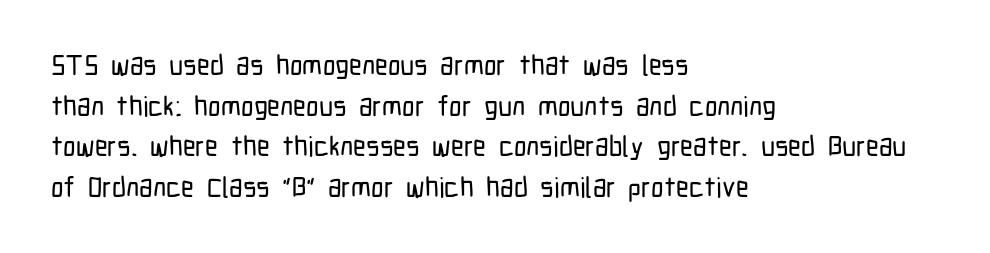
Q: Is the text italic (slanted)? A: No, it is upright.
Q: Is the typeface a serif or a sans-serif typeface? A: Sans-serif.
Q: Is the text underlined? A: No.
Q: How is the paragraph aligned? A: Left-aligned.
Q: Is the spacing between letters normal or unusually wide? A: Normal.
Q: Is the spacing between lines tight, normal or loose? A: Normal.
Q: Width (condensed, normal, or wide)? A: Condensed.
Q: Stroke contrast? A: Low.
Q: x-height? A: Medium.
Q: Monospaced? A: No.
